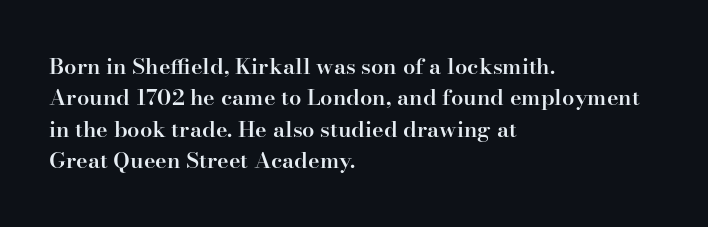
Successive baselines arrive at the customary interval. Horizontally, the lines are justified to the leading edge only. Short note: letters normally spaced. Emphasis by weight is partial: semibold. The gap between lines stays unmarked. Ordinary non-slanted type is in use.
